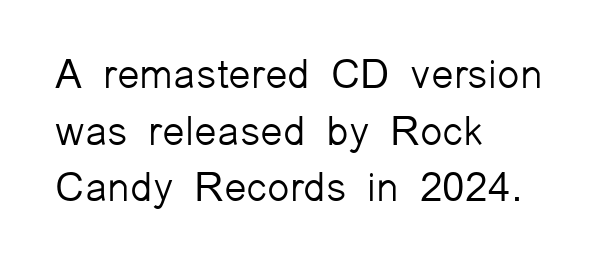
The image shows 41 px light sans-serif type, upright; set left-aligned, normal line spacing (1.38x), normal letter spacing, not underlined; low stroke contrast and a medium x-height.
